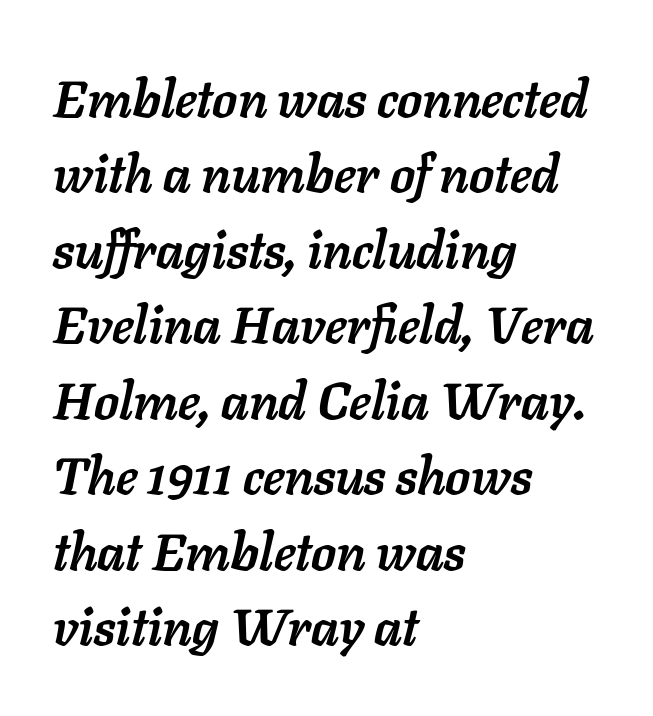
{"italic": "yes", "lean": "right", "slant_degrees": 11, "bold": "yes", "weight": "semibold", "width": "normal", "stroke_contrast": "low", "x_height": "medium", "monospaced": "no", "underline": "no", "align": "left", "line_spacing": "normal", "line_spacing_ratio": 1.48, "letter_spacing": "normal", "letter_spacing_em": 0.0, "glyph_px": 51}
